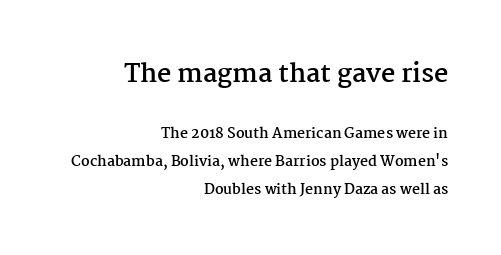
The image shows 25 px bold type, upright; set right-aligned, loose line spacing (1.98x), normal letter spacing, not underlined; the first (top) block is 1.79x larger.
